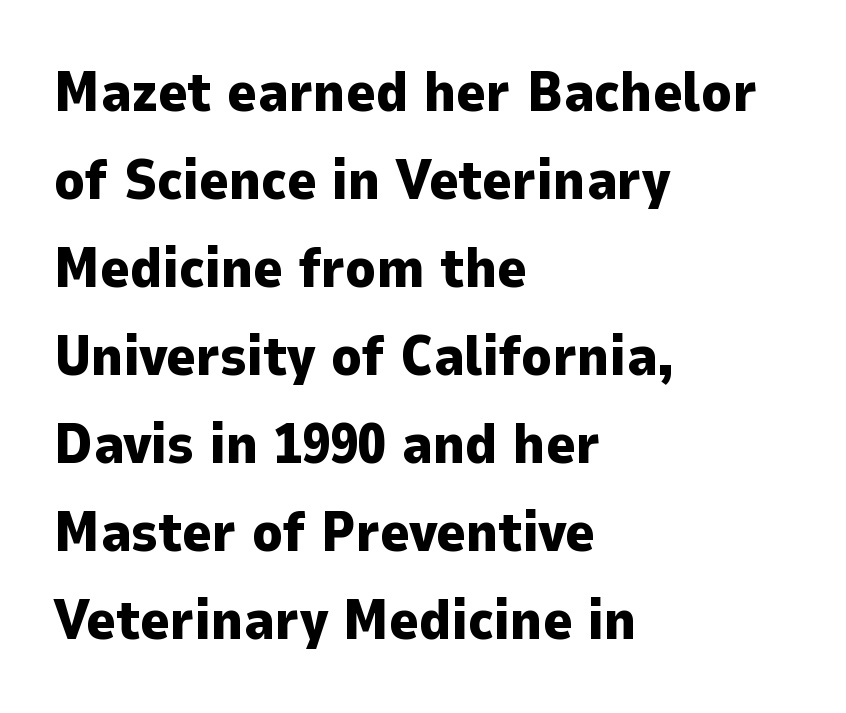
The baseline area is clear. Character widths vary here, with narrow letters taking less room than wide ones. Line starts are locked; line ends wander. I'd call this a sans setting — the letters go barefoot. The leading is moderate, giving the passage an even texture. Caption: bold face, heavy strokes.
